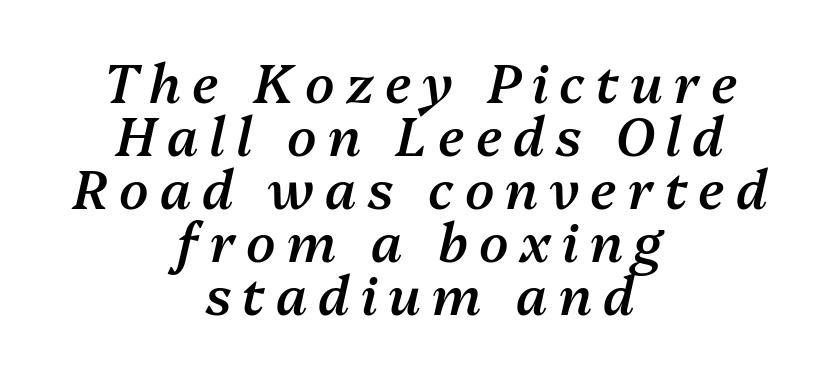
This sample uses expanded letter spacing, leaving extra air between glyphs. Notice the strokes are somewhat thickened but not fully heavy: this is a semibold. A centered setting, common on invitations and titles, is used for this passage. Leading is clearly below the norm, producing a dense column.
